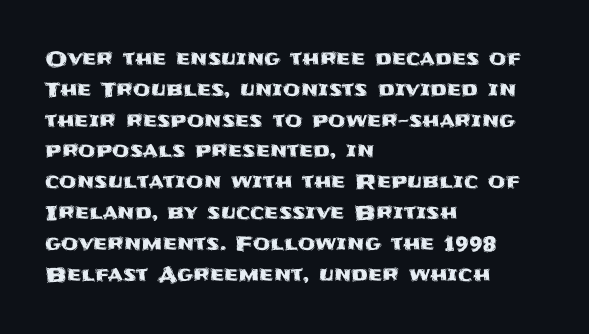
Q: Is the text italic (slanted)? A: No, it is upright.
Q: Is the text underlined? A: No.
Q: How is the paragraph aligned? A: Left-aligned.
Q: Is the spacing between letters normal or unusually wide? A: Normal.
Q: Is the spacing between lines tight, normal or loose? A: Normal.
